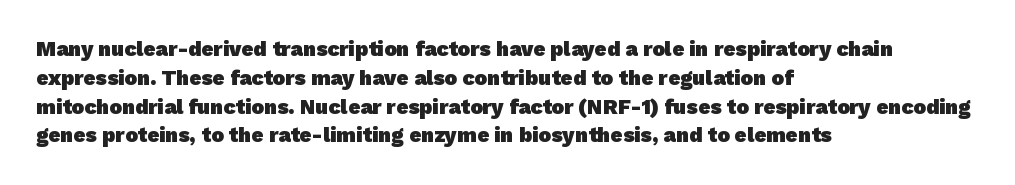
{"bold": "yes", "underline": "no", "align": "left", "line_spacing": "normal", "line_spacing_ratio": 1.37, "letter_spacing": "normal", "letter_spacing_em": 0.0, "glyph_px": 21}
